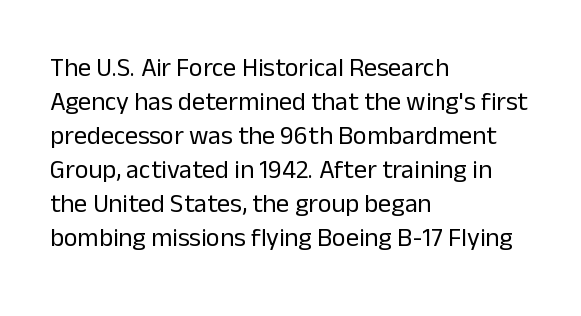
Q: Is the text bold? A: No.
Q: Is the text italic (slanted)? A: No, it is upright.
Q: Is the text underlined? A: No.
Q: How is the paragraph aligned? A: Left-aligned.
Q: Is the spacing between letters normal or unusually wide? A: Normal.
Q: Is the spacing between lines tight, normal or loose? A: Normal.
